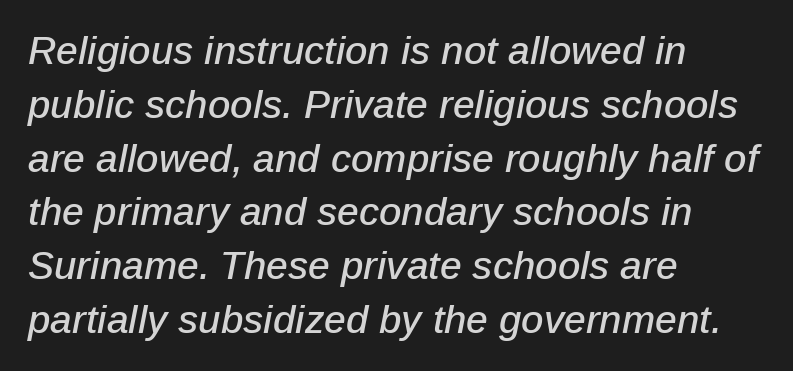
Q: Is the text italic (slanted)? A: Yes, it leans right by about 12 degrees.
Q: Is the text underlined? A: No.
Q: How is the paragraph aligned? A: Left-aligned.
Q: Is the spacing between letters normal or unusually wide? A: Normal.
Q: Is the spacing between lines tight, normal or loose? A: Normal.
Q: Width (condensed, normal, or wide)? A: Normal.
Q: Stroke contrast? A: Low.
Q: x-height? A: Medium.
Q: Monospaced? A: No.
